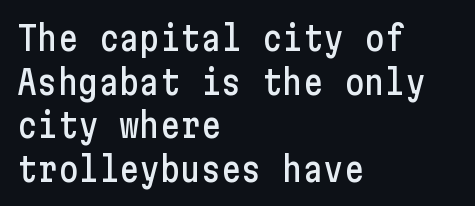
A roman cut, with each character standing at attention. The ragged edge is on the right, which tells us the setting is flush left. Tracking here is standard; glyphs follow each other at the usual distance. The line-height multiplier appears to be the usual default. Type without underlining. A typesetter would label this face a sans.
